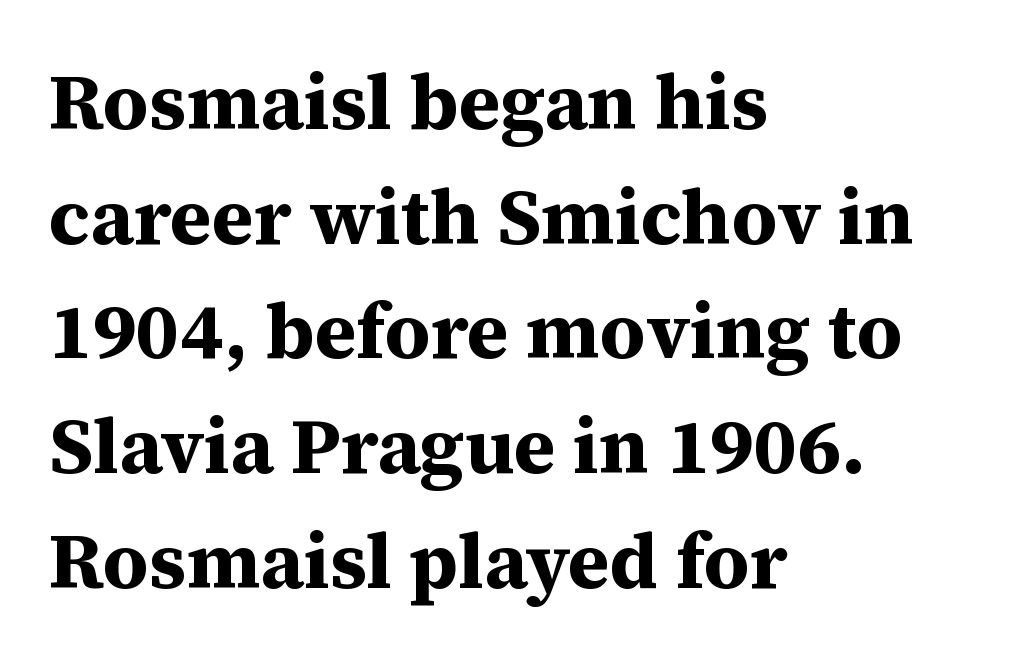
{"serif": "yes", "italic": "no", "bold": "yes", "weight": "bold", "width": "normal", "stroke_contrast": "medium", "x_height": "medium", "monospaced": "no", "underline": "no", "align": "left", "line_spacing": "normal", "line_spacing_ratio": 1.47, "letter_spacing": "normal", "letter_spacing_em": 0.0, "glyph_px": 78}
